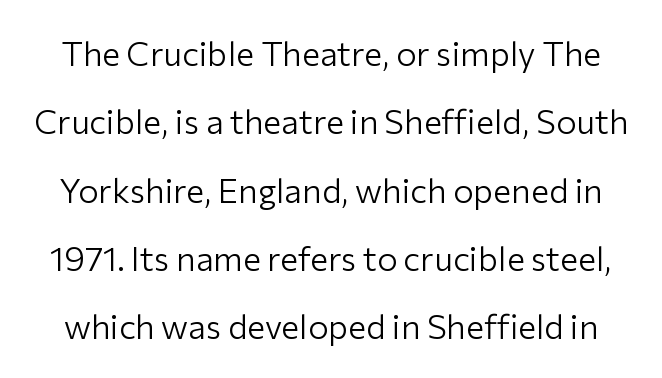
{"serif": "no", "italic": "no", "bold": "no", "weight": "light", "width": "normal", "stroke_contrast": "low", "x_height": "medium", "monospaced": "no", "underline": "no", "line_spacing": "loose", "line_spacing_ratio": 2.01, "letter_spacing": "normal", "letter_spacing_em": 0.0, "glyph_px": 34}
